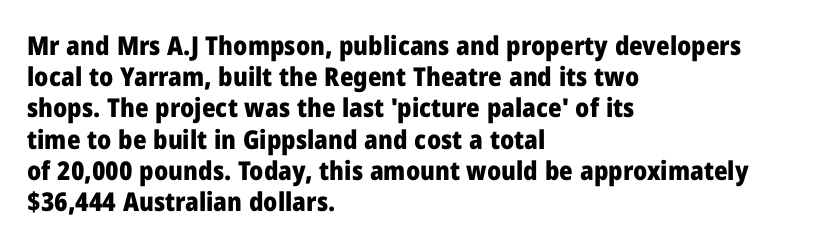
The image shows 26 px bold type, upright; set left-aligned, line spacing 1.2x, normal letter spacing, not underlined.
